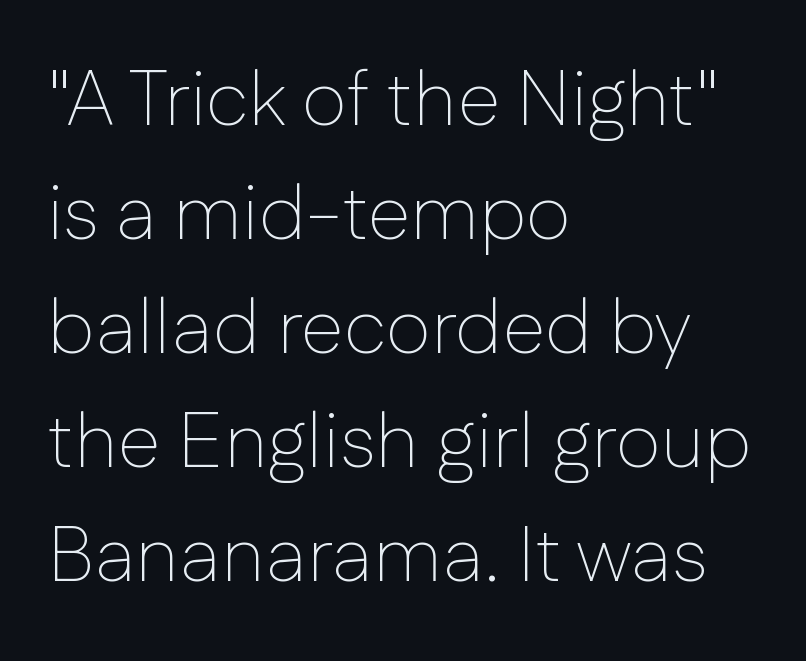
Q: Is the text bold? A: No.
Q: Is the text italic (slanted)? A: No, it is upright.
Q: Is the typeface a serif or a sans-serif typeface? A: Sans-serif.
Q: Is the text underlined? A: No.
Q: How is the paragraph aligned? A: Left-aligned.
Q: Is the spacing between letters normal or unusually wide? A: Normal.
Q: Is the spacing between lines tight, normal or loose? A: Normal.
Q: Width (condensed, normal, or wide)? A: Normal.
Q: Stroke contrast? A: Low.
Q: x-height? A: Medium.
Q: Monospaced? A: No.
